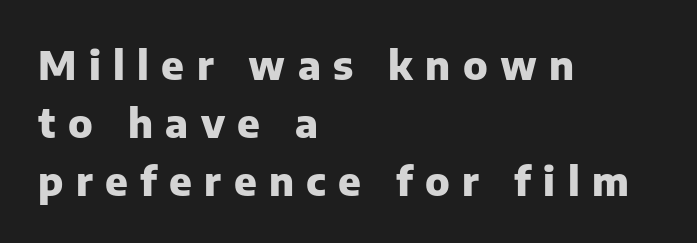
Q: Is the text bold? A: Yes.
Q: Is the text italic (slanted)? A: No, it is upright.
Q: Is the typeface a serif or a sans-serif typeface? A: Sans-serif.
Q: Is the text underlined? A: No.
Q: How is the paragraph aligned? A: Left-aligned.
Q: Is the spacing between letters normal or unusually wide? A: Unusually wide.
Q: Is the spacing between lines tight, normal or loose? A: Normal.
Q: Width (condensed, normal, or wide)? A: Normal.
Q: Stroke contrast? A: Low.
Q: x-height? A: Medium.
Q: Monospaced? A: No.
